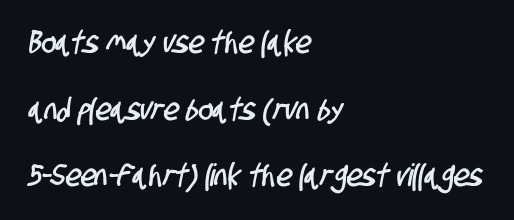
The gap between lines stays unmarked. Each letter's strokes conclude bluntly, with no projecting serifs. The paragraph shown leans on its left margin. Proportional: the letters do not fall into vertical columns. Widely set lines give the paragraph a tall, airy silhouette. Here the glyphs are tracked normally, forming tight word shapes.
